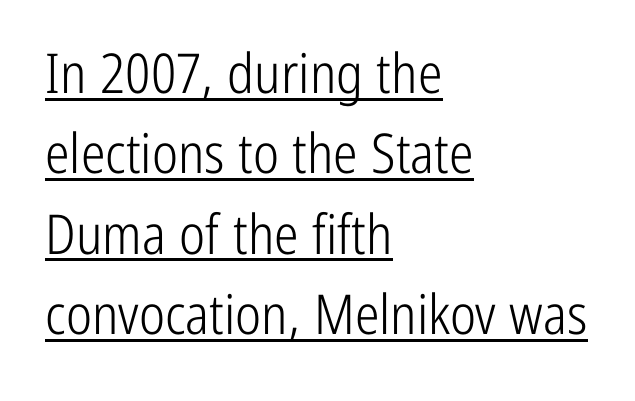
Observe the ordinary spacing: letters are neighbours, not strangers. Here the designer chose a conventional face with non-uniform glyph widths. Nope, not italic — everything's standing straight. What kind of face is this? One without serifs — a sans. A continuous stroke trails under the words, as in a hyperlink. The typeface has the unassuming heft of standard copy or less.
